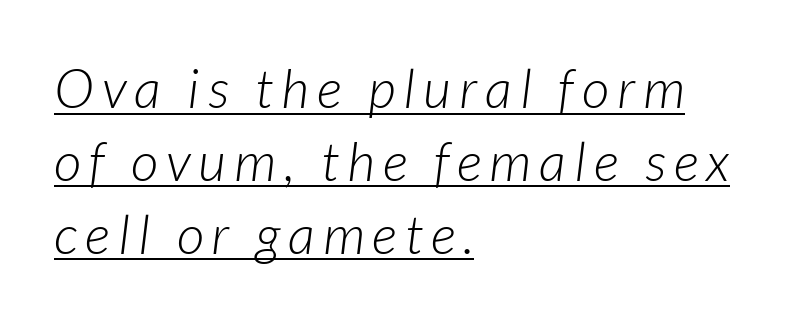
{"italic": "yes", "lean": "right", "slant_degrees": 7, "bold": "no", "weight": "light", "width": "normal", "stroke_contrast": "low", "x_height": "medium", "monospaced": "no", "underline": "yes", "align": "left", "line_spacing": "normal", "line_spacing_ratio": 1.35, "glyph_px": 54}
